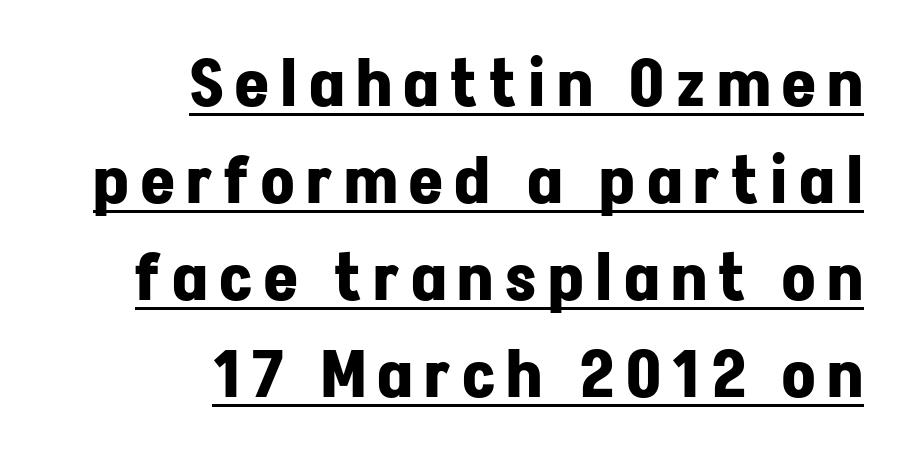
{"serif": "no", "italic": "no", "bold": "yes", "weight": "bold", "width": "normal", "stroke_contrast": "low", "x_height": "medium", "monospaced": "no", "underline": "yes", "align": "right", "line_spacing": "normal", "line_spacing_ratio": 1.49, "glyph_px": 65}
